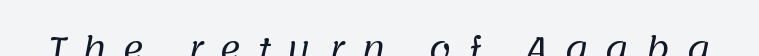
Q: Is the text bold? A: No.
Q: Is the typeface a serif or a sans-serif typeface? A: Sans-serif.
Q: Is the text underlined? A: Yes.
Q: Is the spacing between letters normal or unusually wide? A: Unusually wide.
Q: Width (condensed, normal, or wide)? A: Normal.
Q: Stroke contrast? A: Low.
Q: x-height? A: Large.
Q: Monospaced? A: No.
